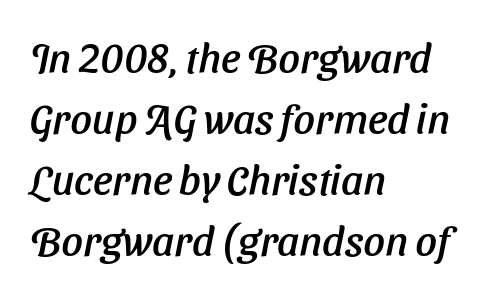
The image shows 42 px text type; set left-aligned, normal line spacing (1.45x), normal letter spacing, not underlined; low stroke contrast and a medium x-height.
